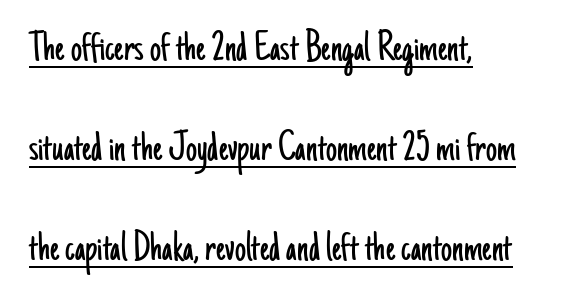
Q: Is the text bold? A: No.
Q: Is the text italic (slanted)? A: No, it is upright.
Q: Is the typeface a serif or a sans-serif typeface? A: Sans-serif.
Q: Is the text underlined? A: Yes.
Q: How is the paragraph aligned? A: Left-aligned.
Q: Is the spacing between letters normal or unusually wide? A: Normal.
Q: Is the spacing between lines tight, normal or loose? A: Loose.
Q: Width (condensed, normal, or wide)? A: Condensed.
Q: Stroke contrast? A: Low.
Q: x-height? A: Small.
Q: Monospaced? A: No.
